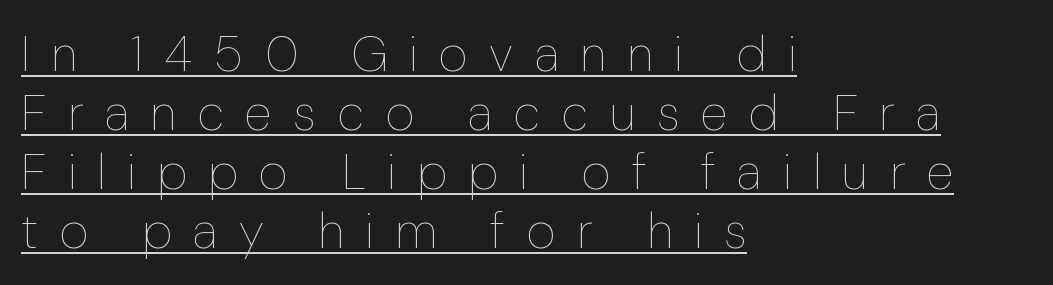
The image shows 50 px thin type, upright; set left-aligned, line spacing 1.18x, unusually wide letter spacing (+0.43 em), underlined; low stroke contrast and a medium x-height.
